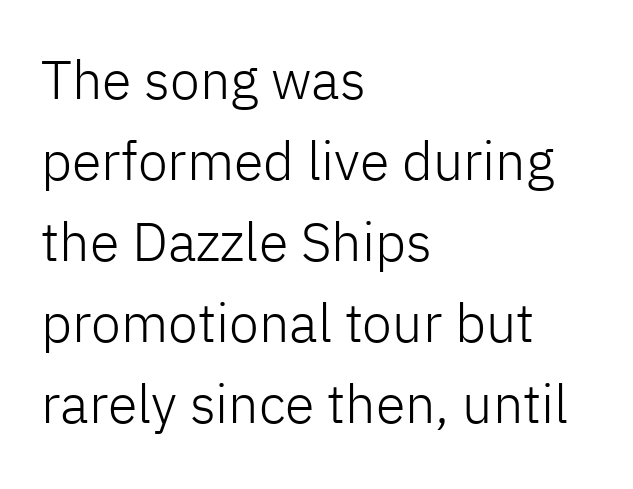
{"serif": "no", "italic": "no", "bold": "no", "weight": "light", "width": "normal", "stroke_contrast": "low", "x_height": "medium", "monospaced": "no", "underline": "no", "align": "left", "line_spacing": "normal", "line_spacing_ratio": 1.5, "letter_spacing": "normal", "letter_spacing_em": 0.0, "glyph_px": 54}
